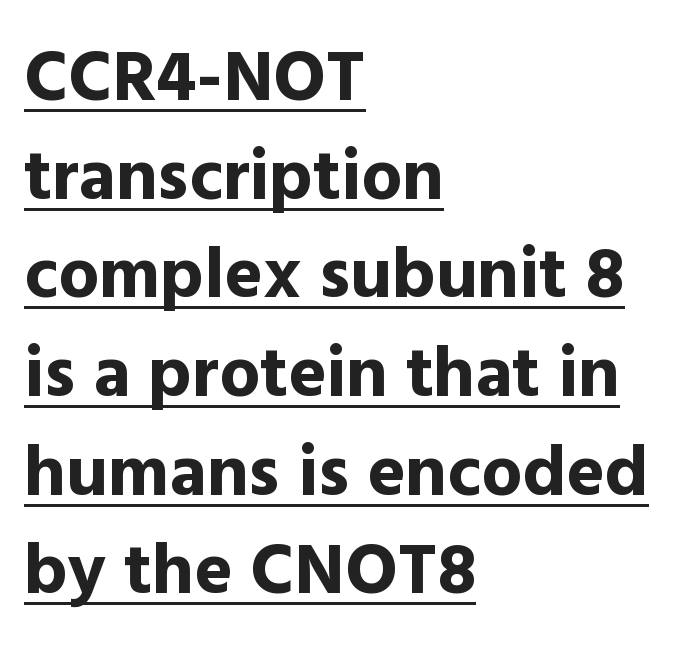
The image shows 72 px bold sans-serif type, upright; set left-aligned, normal line spacing (1.37x), normal letter spacing, underlined; a medium x-height.
